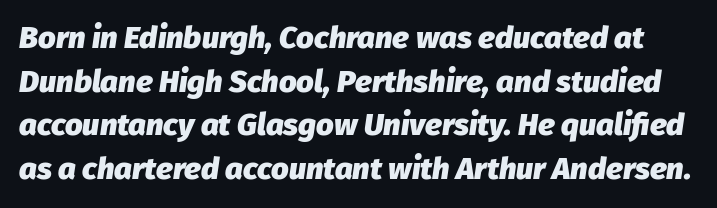
{"italic": "yes", "lean": "right", "slant_degrees": 8, "bold": "yes", "weight": "heavy", "width": "normal", "stroke_contrast": "low", "x_height": "medium", "monospaced": "no", "underline": "no", "line_spacing": "normal", "line_spacing_ratio": 1.41, "letter_spacing": "normal", "letter_spacing_em": 0.0, "glyph_px": 31}
